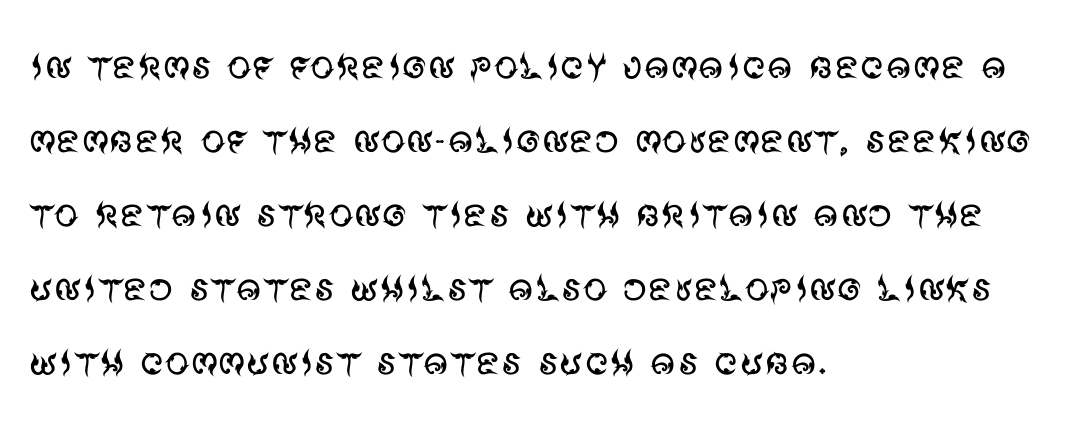
Q: Is the text bold? A: No.
Q: Is the text italic (slanted)? A: No, it is upright.
Q: Is the typeface a serif or a sans-serif typeface? A: Sans-serif.
Q: Is the text underlined? A: No.
Q: How is the paragraph aligned? A: Left-aligned.
Q: Is the spacing between letters normal or unusually wide? A: Normal.
Q: Is the spacing between lines tight, normal or loose? A: Normal.
Q: Width (condensed, normal, or wide)? A: Normal.
Q: Stroke contrast? A: Medium.
Q: x-height? A: Large.
Q: Monospaced? A: No.
